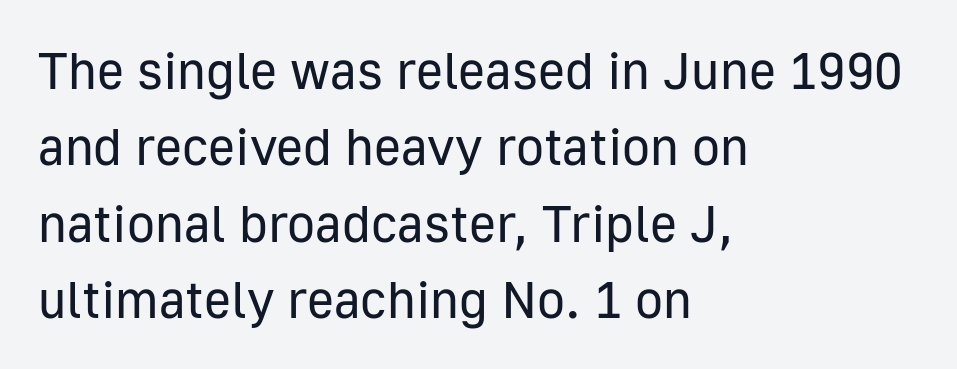
The lettering stays uniformly vertical, giving the passage a roman look. Stroke terminals: plain, sans-serif. Horizontal alignment here is leftward, the default for most running prose. Each word holds together tightly as a unit, with standard inter-letter gaps.
